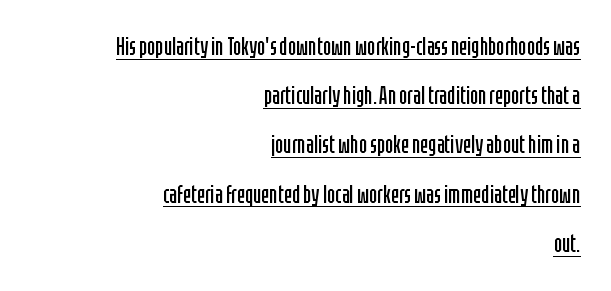
Q: Is the text bold? A: No.
Q: Is the text italic (slanted)? A: No, it is upright.
Q: Is the text underlined? A: Yes.
Q: How is the paragraph aligned? A: Right-aligned.
Q: Is the spacing between letters normal or unusually wide? A: Normal.
Q: Is the spacing between lines tight, normal or loose? A: Loose.
